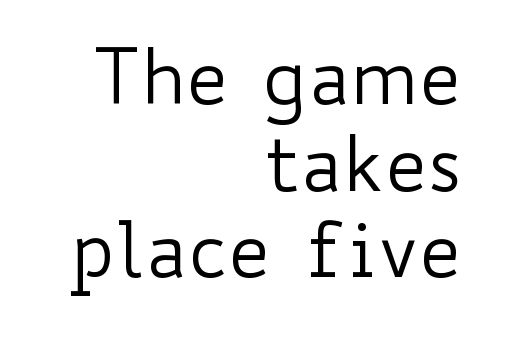
{"italic": "no", "bold": "no", "weight": "regular", "width": "wide", "stroke_contrast": "low", "x_height": "small", "monospaced": "no", "underline": "no", "align": "right", "line_spacing": "tight", "line_spacing_ratio": 1.14, "letter_spacing": "normal", "letter_spacing_em": 0.0, "glyph_px": 76}
